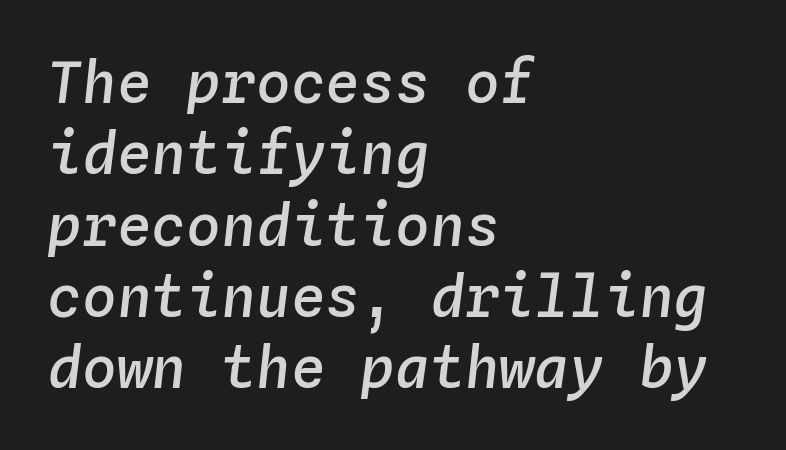
Looks like terminal output: every glyph gets an equal slot. Letters rest on an invisible, unmarked baseline. The lettering tilts uniformly, giving the passage an italic look. Each line starts at the same left margin while the right side varies.
